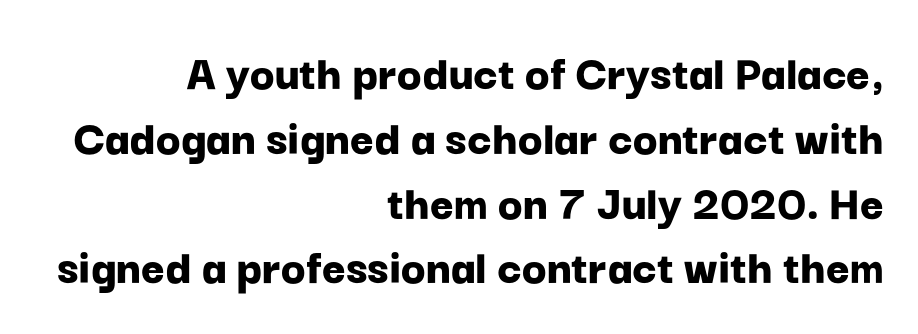
{"serif": "no", "italic": "no", "bold": "yes", "weight": "bold", "width": "normal", "stroke_contrast": "low", "x_height": "medium", "monospaced": "no", "underline": "no", "align": "right", "line_spacing": "normal", "line_spacing_ratio": 1.27, "letter_spacing": "normal", "letter_spacing_em": 0.0, "glyph_px": 51}
